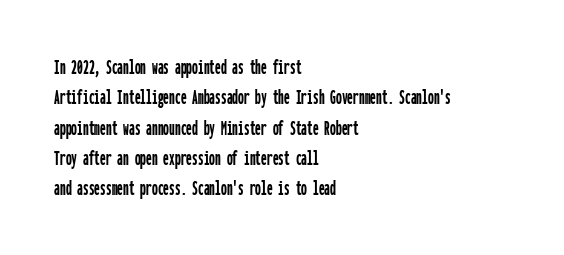
The face used here is rendered with its standard letterfit. These lines are set flush left with a ragged right edge. The glyphs are unaccompanied by any horizontal stroke below them. Normally led — the rows are evenly, conventionally spaced. Do the letters lean? They stand straight.
